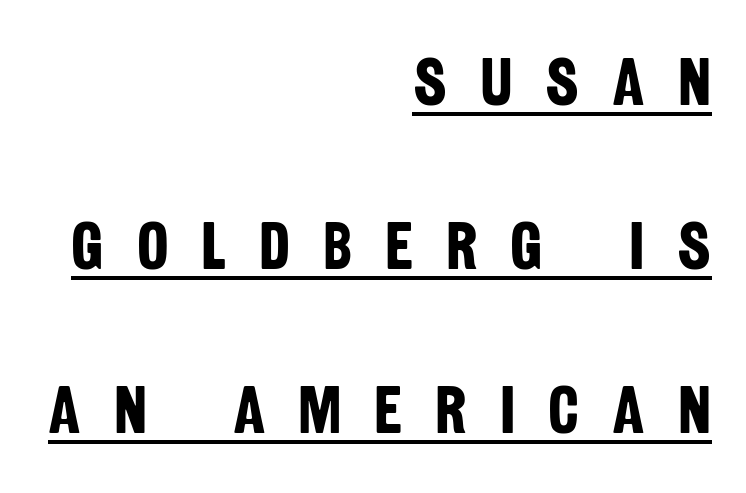
Q: Is the text bold? A: Yes.
Q: Is the typeface a serif or a sans-serif typeface? A: Sans-serif.
Q: Is the text underlined? A: Yes.
Q: How is the paragraph aligned? A: Right-aligned.
Q: Is the spacing between letters normal or unusually wide? A: Unusually wide.
Q: Is the spacing between lines tight, normal or loose? A: Loose.
Q: Width (condensed, normal, or wide)? A: Condensed.
Q: Stroke contrast? A: Low.
Q: x-height? A: Large.
Q: Monospaced? A: No.
